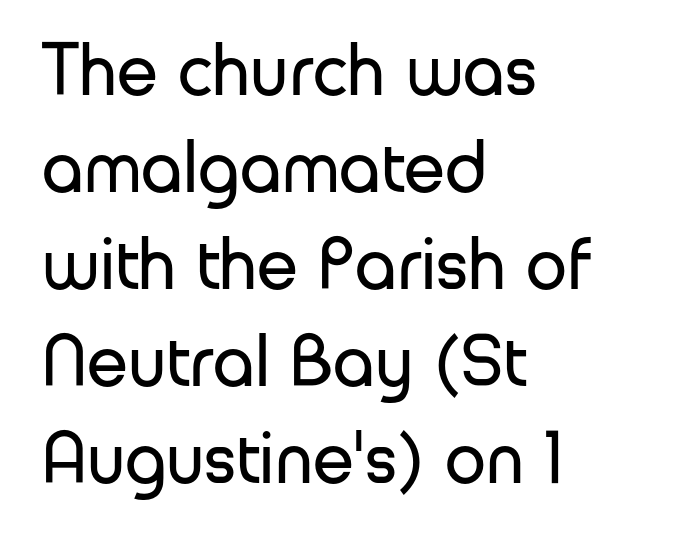
Q: Is the text bold? A: No.
Q: Is the text italic (slanted)? A: No, it is upright.
Q: Is the typeface a serif or a sans-serif typeface? A: Sans-serif.
Q: Is the text underlined? A: No.
Q: How is the paragraph aligned? A: Left-aligned.
Q: Is the spacing between letters normal or unusually wide? A: Normal.
Q: Is the spacing between lines tight, normal or loose? A: Normal.
Q: Width (condensed, normal, or wide)? A: Normal.
Q: Stroke contrast? A: Low.
Q: x-height? A: Medium.
Q: Monospaced? A: No.
